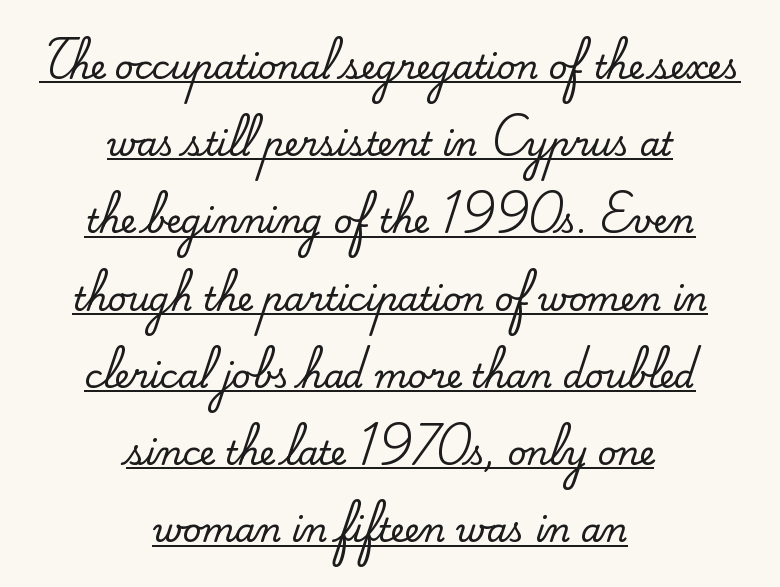
Q: Is the text italic (slanted)? A: Yes.
Q: Is the typeface a serif or a sans-serif typeface? A: Serif.
Q: Is the text underlined? A: Yes.
Q: How is the paragraph aligned? A: Centered.
Q: Is the spacing between letters normal or unusually wide? A: Normal.
Q: Is the spacing between lines tight, normal or loose? A: Loose.
Q: Width (condensed, normal, or wide)? A: Normal.
Q: Stroke contrast? A: Medium.
Q: x-height? A: Small.
Q: Monospaced? A: No.
